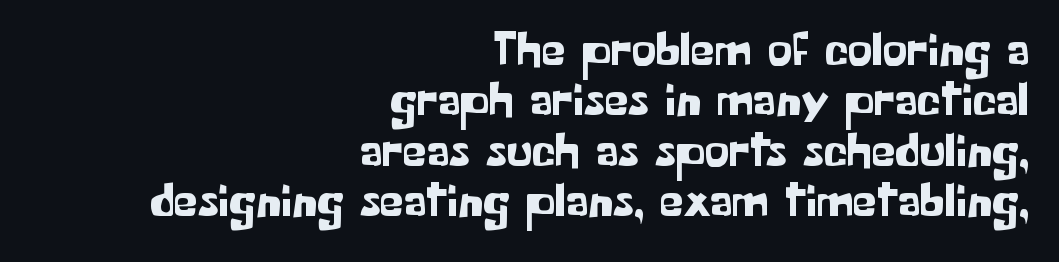
Q: Is the text italic (slanted)? A: No, it is upright.
Q: Is the typeface a serif or a sans-serif typeface? A: Sans-serif.
Q: Is the text underlined? A: No.
Q: How is the paragraph aligned? A: Right-aligned.
Q: Is the spacing between letters normal or unusually wide? A: Normal.
Q: Is the spacing between lines tight, normal or loose? A: Tight.
Q: Width (condensed, normal, or wide)? A: Normal.
Q: Stroke contrast? A: Low.
Q: x-height? A: Medium.
Q: Monospaced? A: No.
